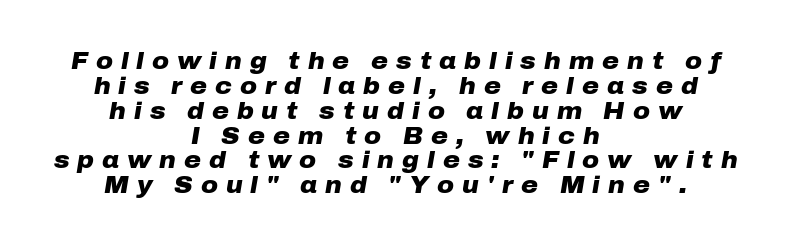
Q: Is the text bold? A: Yes.
Q: Is the text italic (slanted)? A: Yes, it leans right by about 10 degrees.
Q: Is the text underlined? A: No.
Q: How is the paragraph aligned? A: Centered.
Q: Is the spacing between letters normal or unusually wide? A: Unusually wide.
Q: Is the spacing between lines tight, normal or loose? A: Tight.
